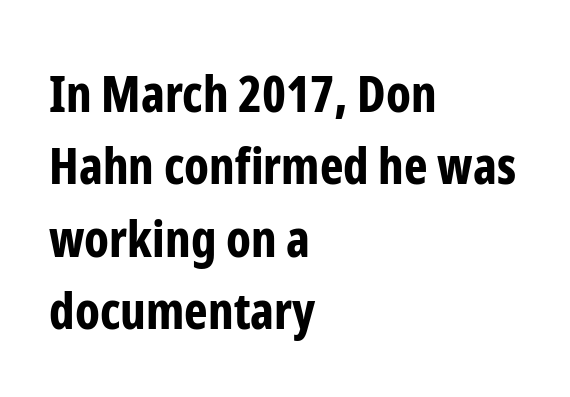
The image shows 50 px bold, condensed sans-serif type, upright; set left-aligned, normal line spacing (1.45x), normal letter spacing, not underlined; low stroke contrast and a medium x-height.
